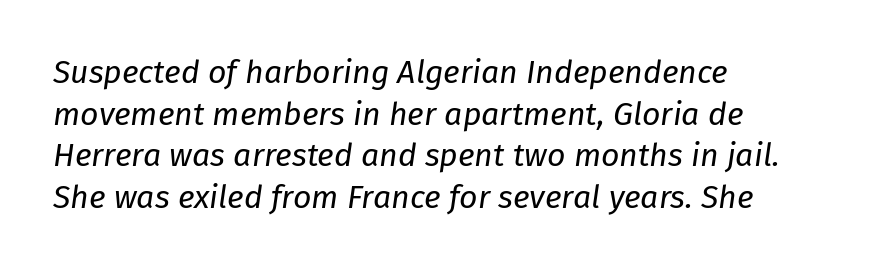
Q: Is the text bold? A: No.
Q: Is the text italic (slanted)? A: Yes, it leans right by about 8 degrees.
Q: Is the text underlined? A: No.
Q: How is the paragraph aligned? A: Left-aligned.
Q: Is the spacing between letters normal or unusually wide? A: Normal.
Q: Is the spacing between lines tight, normal or loose? A: Normal.
Q: Width (condensed, normal, or wide)? A: Normal.
Q: Stroke contrast? A: Low.
Q: x-height? A: Medium.
Q: Monospaced? A: No.
